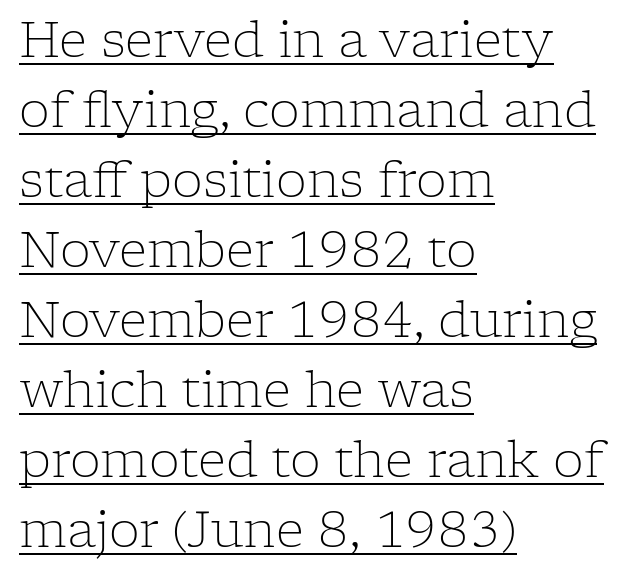
{"serif": "yes", "italic": "no", "bold": "no", "weight": "light", "width": "normal", "stroke_contrast": "low", "x_height": "medium", "monospaced": "no", "underline": "yes", "align": "left", "line_spacing": "normal", "line_spacing_ratio": 1.43, "letter_spacing": "normal", "letter_spacing_em": 0.0, "glyph_px": 49}
